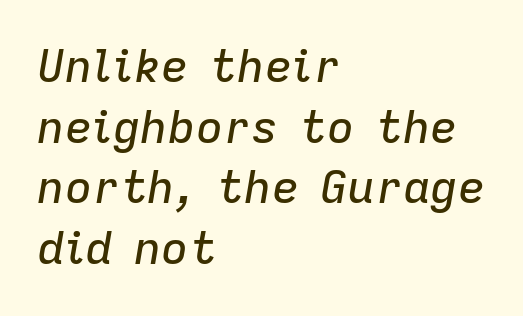
The image shows 46 px text type, italic (leaning right); set left-aligned, normal line spacing (1.32x), normal letter spacing, not underlined; low stroke contrast and a medium x-height.
